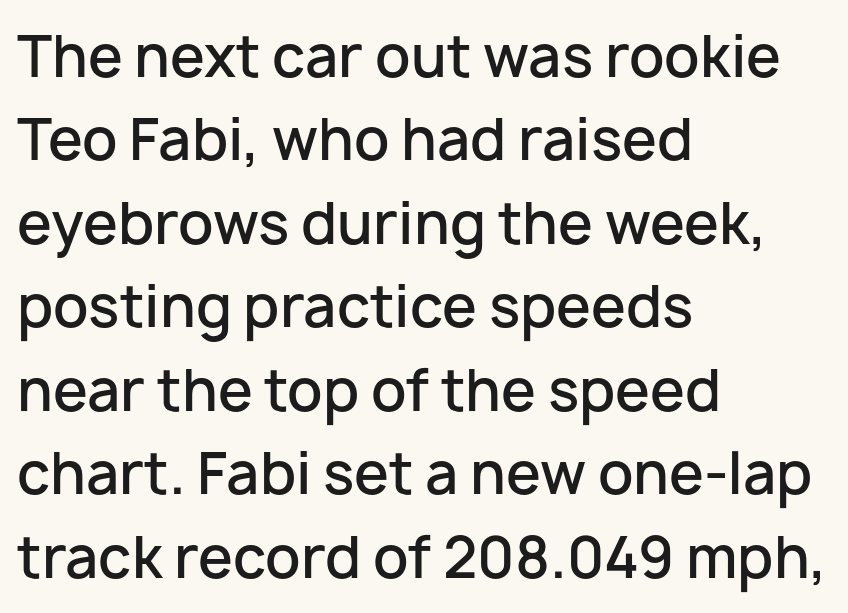
Q: Is the text bold? A: Semi-bold.
Q: Is the text italic (slanted)? A: No, it is upright.
Q: Is the typeface a serif or a sans-serif typeface? A: Sans-serif.
Q: Is the text underlined? A: No.
Q: How is the paragraph aligned? A: Left-aligned.
Q: Is the spacing between letters normal or unusually wide? A: Normal.
Q: Is the spacing between lines tight, normal or loose? A: Normal.
Q: Width (condensed, normal, or wide)? A: Normal.
Q: Stroke contrast? A: Low.
Q: x-height? A: Medium.
Q: Monospaced? A: No.
